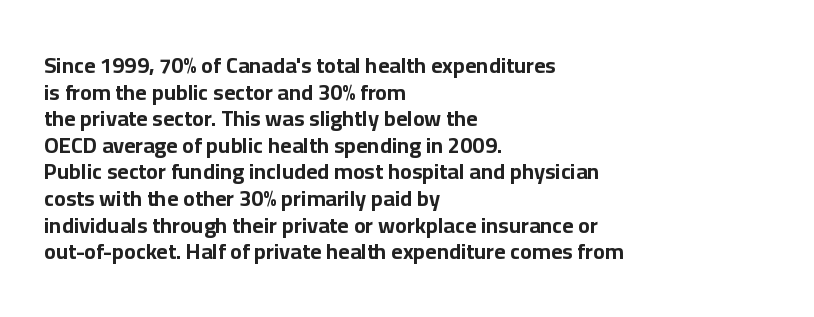
The image shows 22 px bold type, upright; set left-aligned, line spacing 1.21x, normal letter spacing, not underlined.
